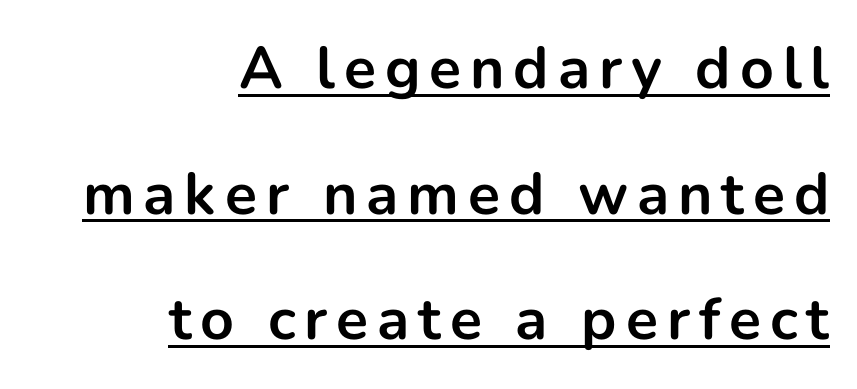
The image shows 59 px bold sans-serif type, upright; set right-aligned, loose line spacing (2.13x), underlined; low stroke contrast and a medium x-height.
